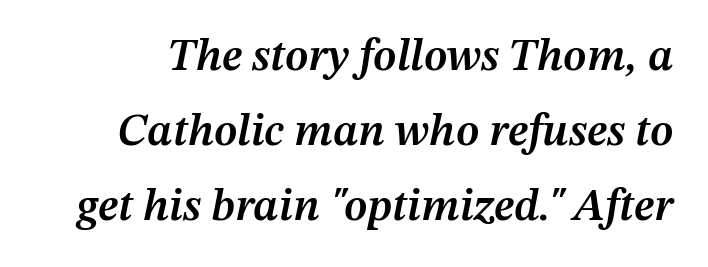
A typesetter would call this proportional, since set widths differ per character. Quick note: interline space is typical. Tall strokes in this sample are angled rather than plumb. Weight: semibold (demi).
